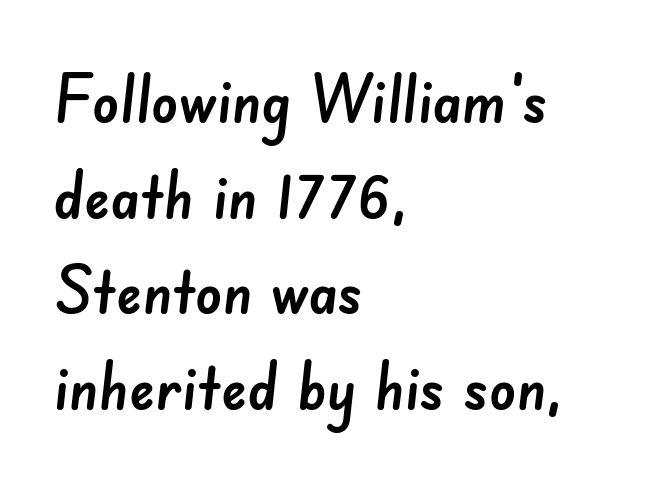
Leftover space on each line is placed entirely after the last word. Typographically, this falls in the sans-serif category. The face used here is proportionally spaced, like ordinary book or web type. Look at the tracking — it's just the regular setting, nothing added. The passage shown is not underscored anywhere.
